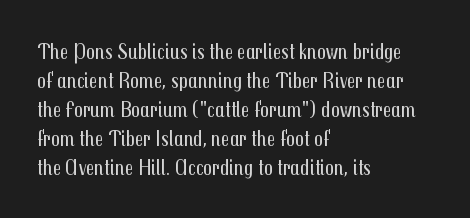
Tall strokes in this sample are plumb rather than angled. The passage shown has conventional tracking throughout. Every row of glyphs begins at an identical x-position on the left. A normal amount of white space separates one row of letters from the next. Type without underlining.
